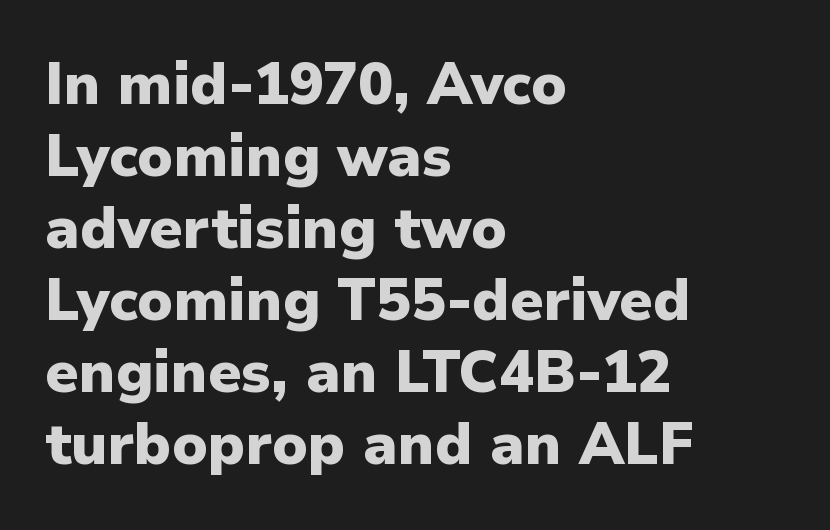
These lines are composed in type without serifs. Nope, not italic — everything's standing straight. The letterforms sit shoulder to shoulder at normal distance. Which margin do the lines hug? The left one — the right edge is uneven. The zone under the glyphs is completely vacant.
